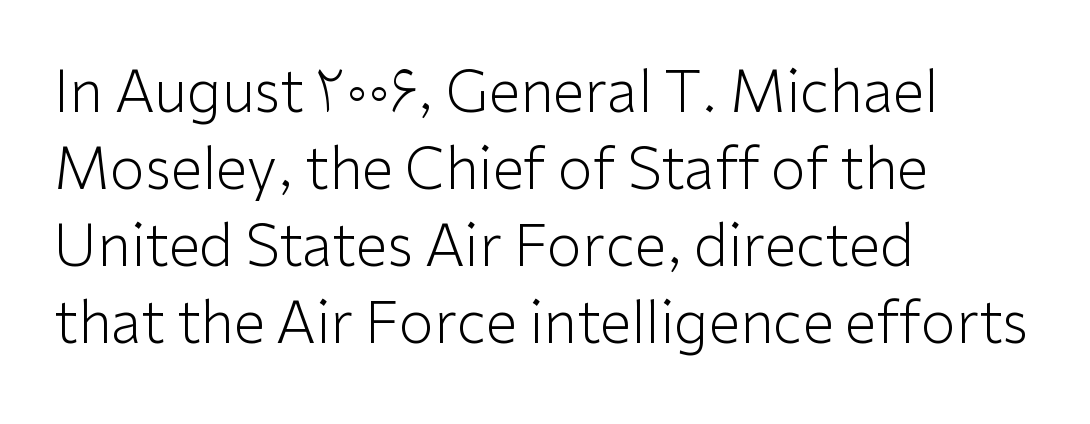
Q: Is the text bold? A: No.
Q: Is the text italic (slanted)? A: No, it is upright.
Q: Is the typeface a serif or a sans-serif typeface? A: Sans-serif.
Q: Is the text underlined? A: No.
Q: How is the paragraph aligned? A: Left-aligned.
Q: Is the spacing between letters normal or unusually wide? A: Normal.
Q: Is the spacing between lines tight, normal or loose? A: Normal.
Q: Width (condensed, normal, or wide)? A: Normal.
Q: Stroke contrast? A: Low.
Q: x-height? A: Medium.
Q: Monospaced? A: No.
